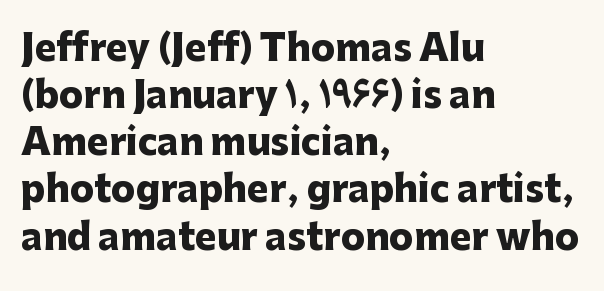
If you drew a line through each stem, it would be perfectly vertical. Chunky letters — that's bold for sure. One glance says typical: line gaps are just what's usual. All the whitespace from short lines collects on the right. Note the varied advance widths — an 'i' is clearly narrower than an 'm'. Default kerning and tracking; the words read as compact shapes.
